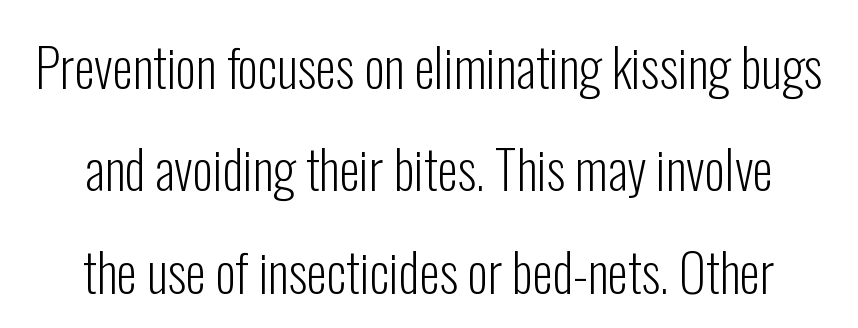
Q: Is the text bold? A: No.
Q: Is the text italic (slanted)? A: No, it is upright.
Q: Is the typeface a serif or a sans-serif typeface? A: Sans-serif.
Q: Is the text underlined? A: No.
Q: How is the paragraph aligned? A: Centered.
Q: Is the spacing between letters normal or unusually wide? A: Normal.
Q: Is the spacing between lines tight, normal or loose? A: Loose.
Q: Width (condensed, normal, or wide)? A: Condensed.
Q: Stroke contrast? A: Low.
Q: x-height? A: Medium.
Q: Monospaced? A: No.
